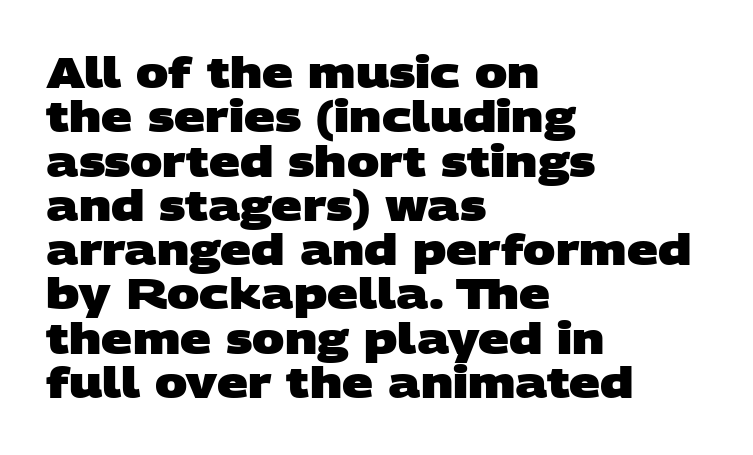
The image shows 43 px heavy, wide sans-serif type; set left-aligned, tight line spacing (1.03x), normal letter spacing, not underlined; low stroke contrast and a large x-height.
